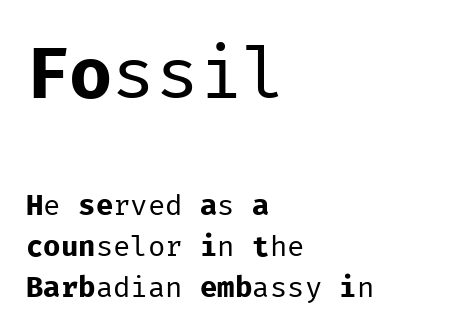
{"serif": "no", "italic": "no", "bold": "no", "weight": "regular", "width": "normal", "stroke_contrast": "low", "x_height": "medium", "monospaced": "yes", "underline": "no", "align": "left", "line_spacing": "normal", "line_spacing_ratio": 1.42, "letter_spacing": "normal", "letter_spacing_em": 0.0, "larger_block": "first", "size_ratio": 2.48, "glyph_px": 72}
